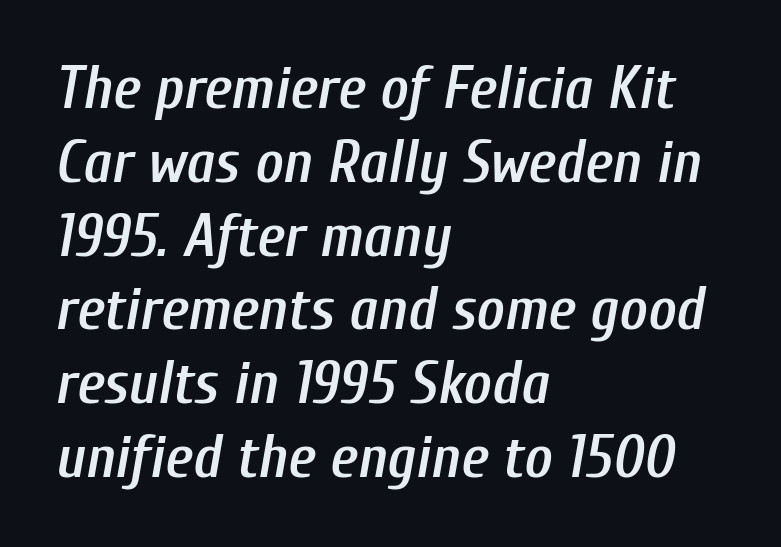
{"italic": "yes", "lean": "right", "slant_degrees": 10, "bold": "semi", "weight": "semibold", "width": "condensed", "stroke_contrast": "low", "x_height": "medium", "monospaced": "no", "underline": "no", "align": "left", "line_spacing_ratio": 1.23, "letter_spacing": "normal", "letter_spacing_em": 0.0, "glyph_px": 60}
